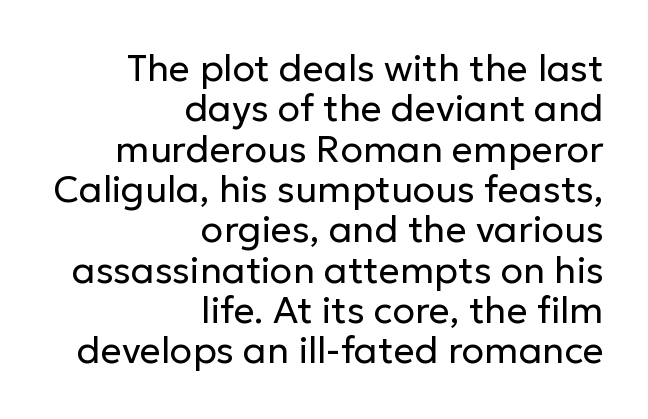
Q: Is the text bold? A: No.
Q: Is the text italic (slanted)? A: No, it is upright.
Q: Is the typeface a serif or a sans-serif typeface? A: Sans-serif.
Q: Is the text underlined? A: No.
Q: How is the paragraph aligned? A: Right-aligned.
Q: Is the spacing between letters normal or unusually wide? A: Normal.
Q: Is the spacing between lines tight, normal or loose? A: Tight.
Q: Width (condensed, normal, or wide)? A: Normal.
Q: Stroke contrast? A: Low.
Q: x-height? A: Medium.
Q: Monospaced? A: No.
